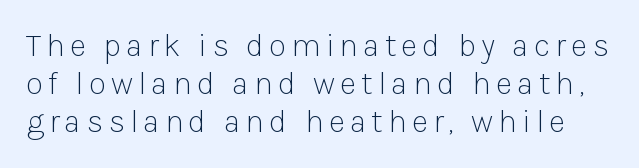
Q: Is the text bold? A: No.
Q: Is the text italic (slanted)? A: No, it is upright.
Q: Is the typeface a serif or a sans-serif typeface? A: Sans-serif.
Q: Is the text underlined? A: No.
Q: Width (condensed, normal, or wide)? A: Normal.
Q: Stroke contrast? A: Low.
Q: x-height? A: Medium.
Q: Monospaced? A: No.
